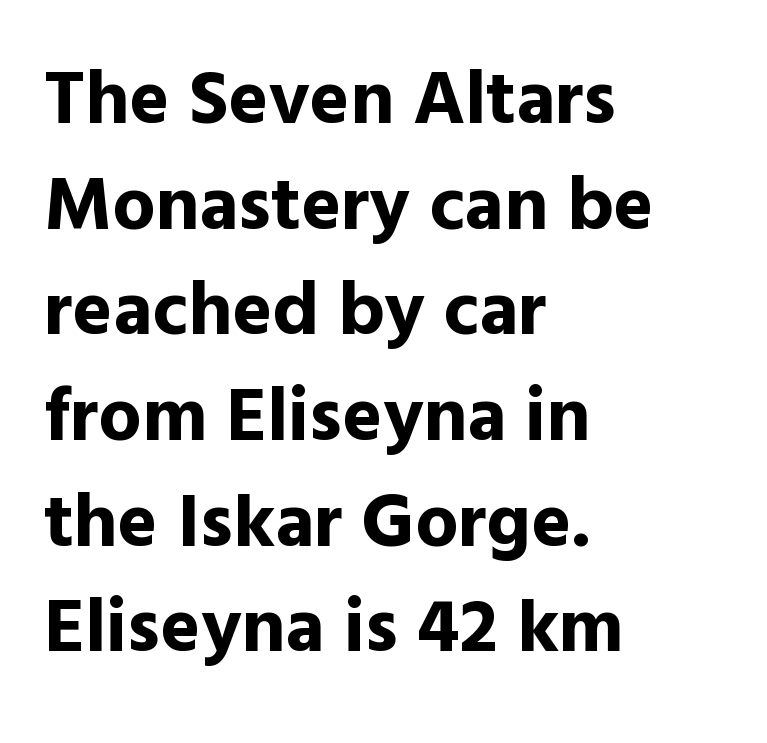
Caption: multi-line text, flush left, ragged right. Does the weight exceed regular? Yes, all the way to bold. Nobody touched the tracking dial on this one. Varying glyph widths throughout — classic text-font behaviour. The passage shown is typeset with a sans-serif family. Interline gaps are of average width in this sample.
